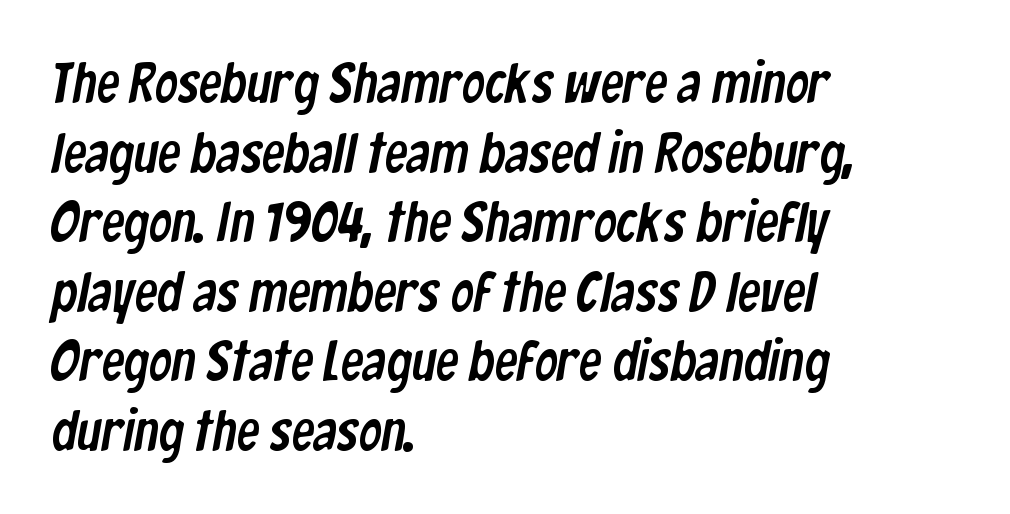
Q: Is the typeface a serif or a sans-serif typeface? A: Sans-serif.
Q: Is the text underlined? A: No.
Q: How is the paragraph aligned? A: Left-aligned.
Q: Is the spacing between letters normal or unusually wide? A: Normal.
Q: Width (condensed, normal, or wide)? A: Condensed.
Q: Stroke contrast? A: Low.
Q: x-height? A: Medium.
Q: Monospaced? A: No.
